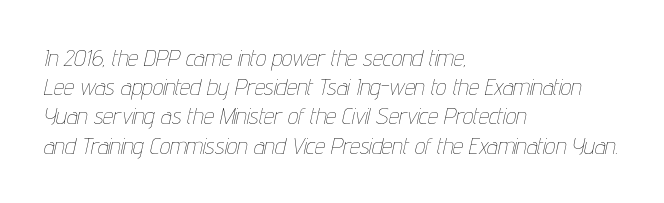
The image shows 23 px text type, italic (leaning right); set left-aligned, normal line spacing (1.27x), normal letter spacing, not underlined.
